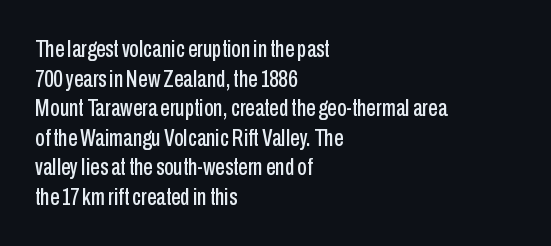
The rag falls on the right side of this text block. This sample uses an upright cut, with every glyph sitting square on the baseline. This sample uses plain, unmodified letter spacing. The strip under each line holds only bare page.
